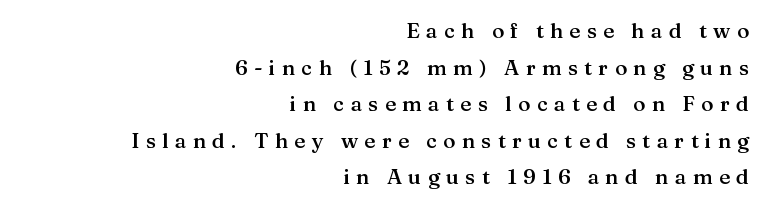
{"italic": "no", "bold": "semi", "underline": "no", "align": "right", "line_spacing_ratio": 1.74, "letter_spacing": "wide", "letter_spacing_em": 0.3, "glyph_px": 21}
